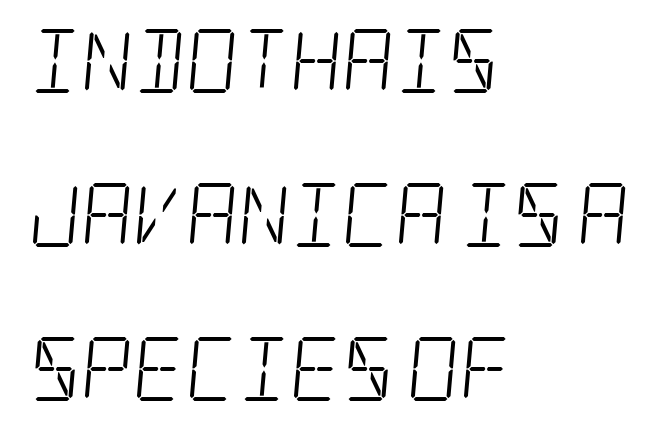
Q: Is the text bold? A: No.
Q: Is the typeface a serif or a sans-serif typeface? A: Serif.
Q: Is the text underlined? A: No.
Q: How is the paragraph aligned? A: Left-aligned.
Q: Is the spacing between letters normal or unusually wide? A: Normal.
Q: Is the spacing between lines tight, normal or loose? A: Loose.
Q: Width (condensed, normal, or wide)? A: Condensed.
Q: Stroke contrast? A: Low.
Q: x-height? A: Large.
